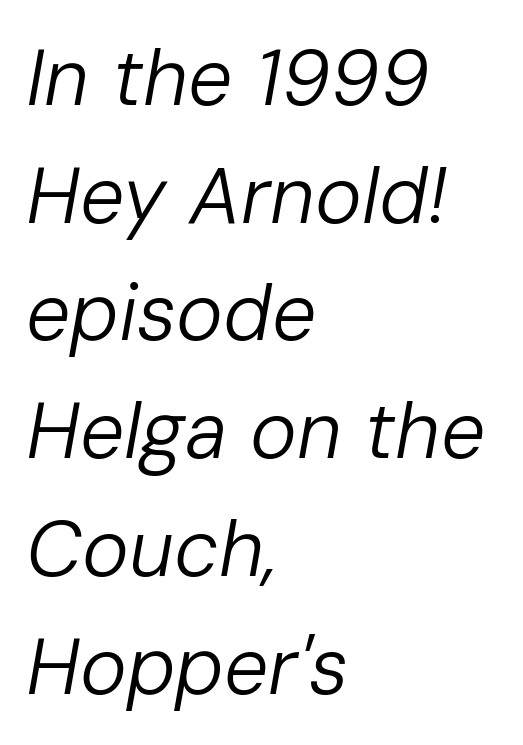
Q: Is the text bold? A: No.
Q: Is the text italic (slanted)? A: Yes, it leans right by about 10 degrees.
Q: Is the text underlined? A: No.
Q: How is the paragraph aligned? A: Left-aligned.
Q: Is the spacing between letters normal or unusually wide? A: Normal.
Q: Is the spacing between lines tight, normal or loose? A: Normal.
Q: Width (condensed, normal, or wide)? A: Normal.
Q: Stroke contrast? A: Low.
Q: x-height? A: Medium.
Q: Monospaced? A: No.
